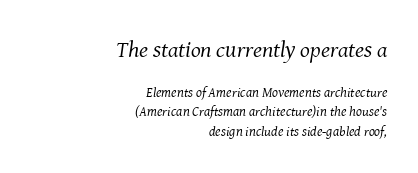
{"italic": "yes", "lean": "right", "slant_degrees": 8, "bold": "no", "underline": "no", "align": "right", "line_spacing": "normal", "line_spacing_ratio": 1.38, "letter_spacing": "normal", "letter_spacing_em": 0.0, "larger_block": "first", "size_ratio": 1.64, "glyph_px": 23}
